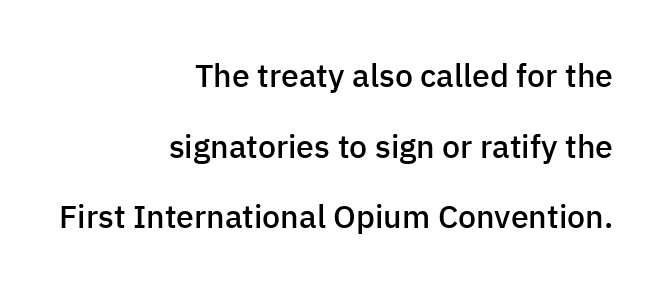
Nothing sits at the stroke ends, so this counts as sans-serif. Stroke thickness is moderately raised; the sample reads as semibold. Ascenders rise straight up at ninety degrees. The lines are quadded right.
